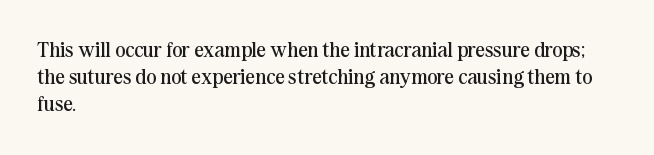
{"italic": "no", "bold": "no", "underline": "no", "align": "left", "line_spacing": "normal", "line_spacing_ratio": 1.29, "letter_spacing": "normal", "letter_spacing_em": 0.0, "glyph_px": 21}
